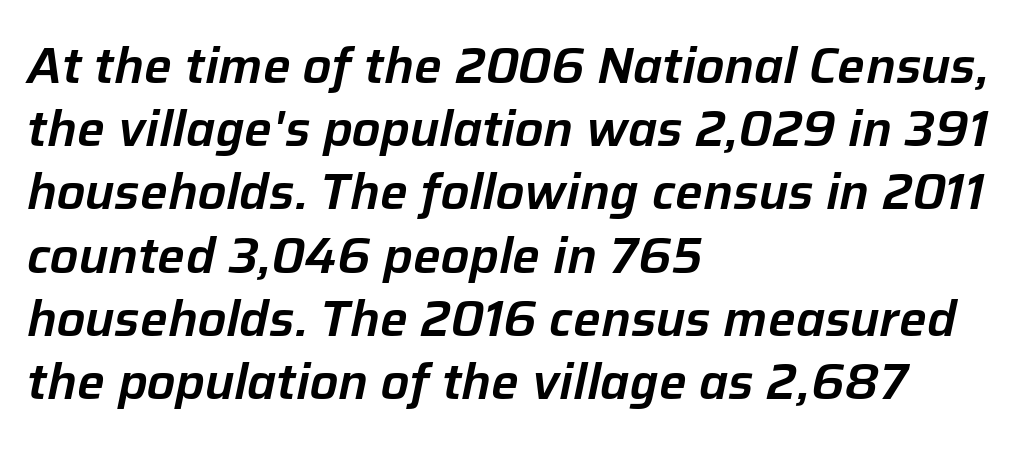
The image shows 49 px text type, italic (leaning right); set left-aligned, normal line spacing (1.29x), normal letter spacing, not underlined; low stroke contrast and a medium x-height.
